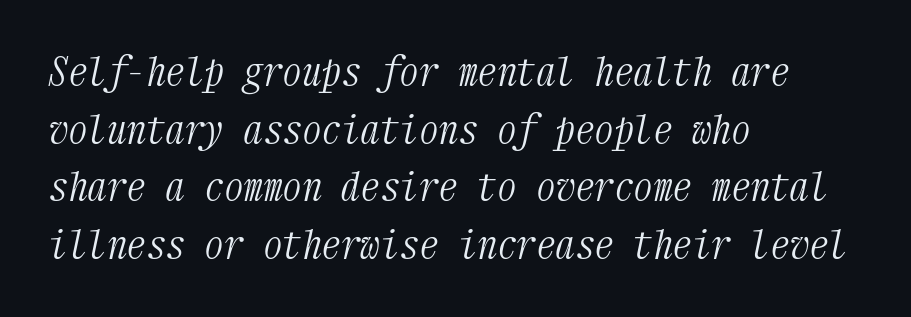
Line beginnings align vertically; line endings do not. Check where the strokes stop: tiny serifs finish them off. A typesetter would call this leading conventional body-copy spacing. Compared with a typical body face, this is equally light or lighter still. Inter-character spacing is left at the font's built-in metrics. Each letter, wide or thin by design, is forced into the same width here.
